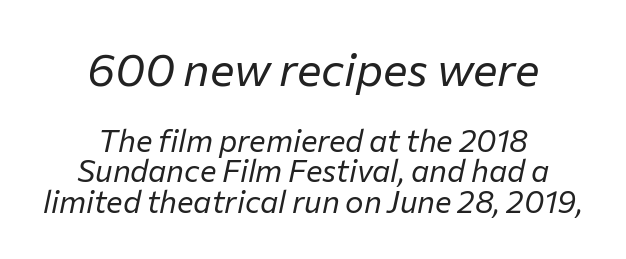
{"italic": "yes", "lean": "right", "slant_degrees": 12, "bold": "no", "weight": "regular", "width": "normal", "stroke_contrast": "low", "x_height": "medium", "monospaced": "no", "underline": "no", "align": "center", "line_spacing": "tight", "line_spacing_ratio": 0.97, "letter_spacing": "normal", "letter_spacing_em": 0.0, "larger_block": "first", "size_ratio": 1.48, "glyph_px": 46}
